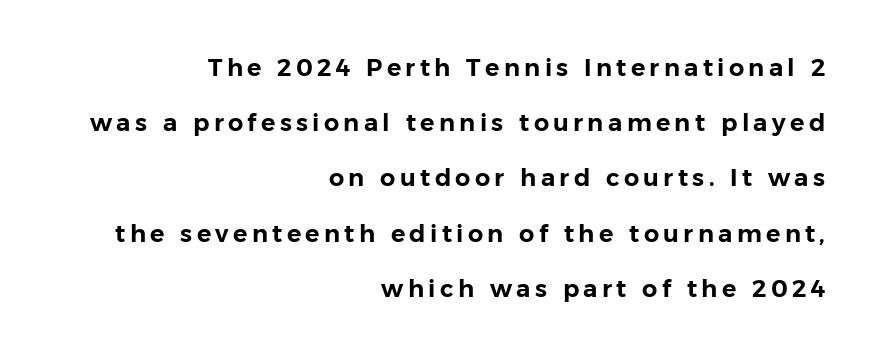
The image shows 24 px text type, upright; set right-aligned, loose line spacing (2.3x), not underlined.
